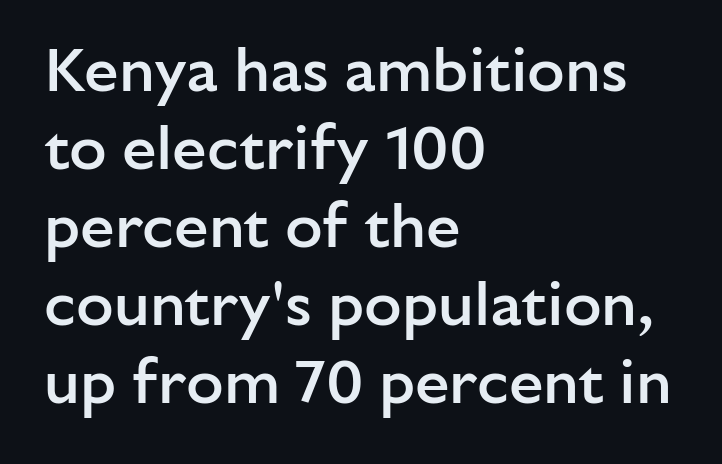
{"serif": "no", "italic": "no", "bold": "semi", "weight": "semibold", "width": "normal", "stroke_contrast": "low", "x_height": "medium", "monospaced": "no", "underline": "no", "align": "left", "line_spacing": "normal", "line_spacing_ratio": 1.26, "letter_spacing": "normal", "letter_spacing_em": 0.0, "glyph_px": 62}
